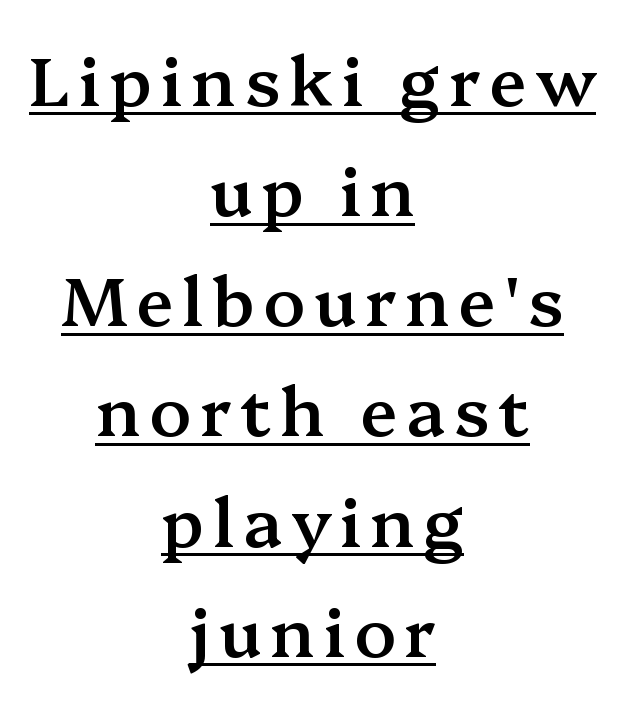
Does the leading feel generous? No, just average. Caption: lettering with a line underneath. Designer's note — italics off, roman on. Is this a fixed-width face? No — the glyphs have proportional, varying widths.
